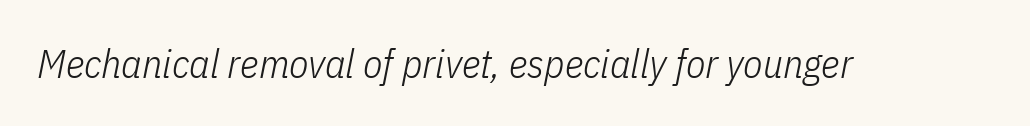
{"italic": "yes", "lean": "right", "slant_degrees": 11, "bold": "no", "weight": "light", "width": "condensed", "stroke_contrast": "low", "x_height": "medium", "monospaced": "no", "underline": "no", "letter_spacing": "normal", "letter_spacing_em": 0.0, "glyph_px": 40}
